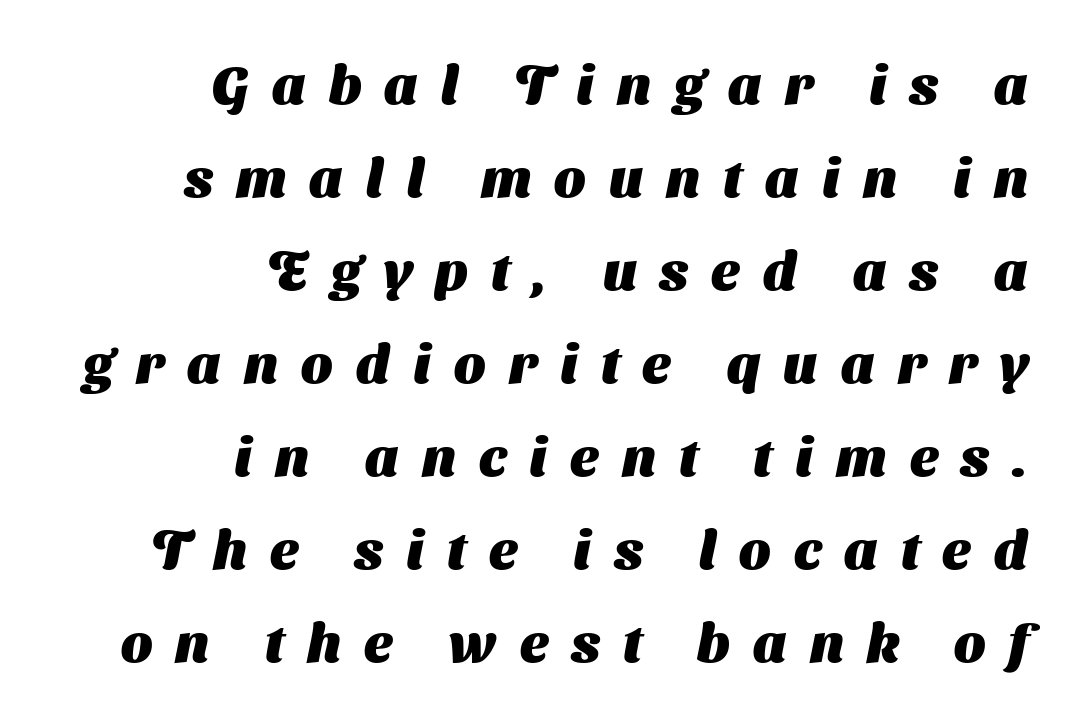
{"serif": "no", "bold": "yes", "weight": "heavy", "width": "normal", "stroke_contrast": "medium", "x_height": "medium", "monospaced": "no", "underline": "no", "align": "right", "line_spacing": "normal", "line_spacing_ratio": 1.69, "letter_spacing": "wide", "letter_spacing_em": 0.42, "glyph_px": 55}
